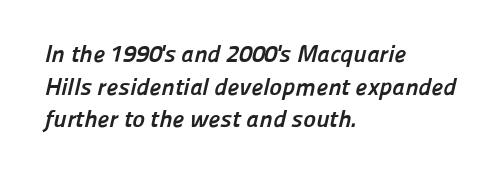
The image shows 24 px bold type; set left-aligned, normal line spacing (1.36x), normal letter spacing, not underlined.
